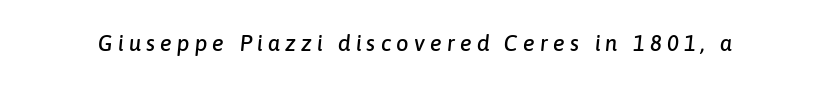
Q: Is the text italic (slanted)? A: Yes, it leans right by about 6 degrees.
Q: Is the text underlined? A: No.
Q: Is the spacing between letters normal or unusually wide? A: Unusually wide.
